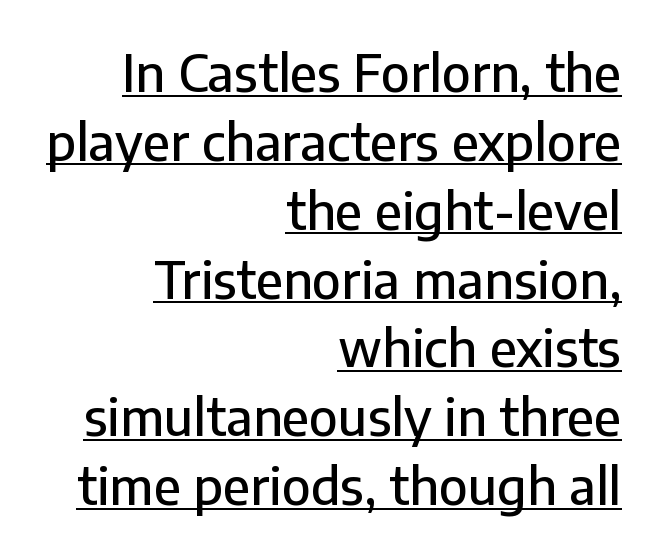
The words here are underlined. Quick note: not italic, upright. Each letter's strokes conclude bluntly, with no projecting serifs. The letters advance in unequal steps, a hallmark of proportional type.
